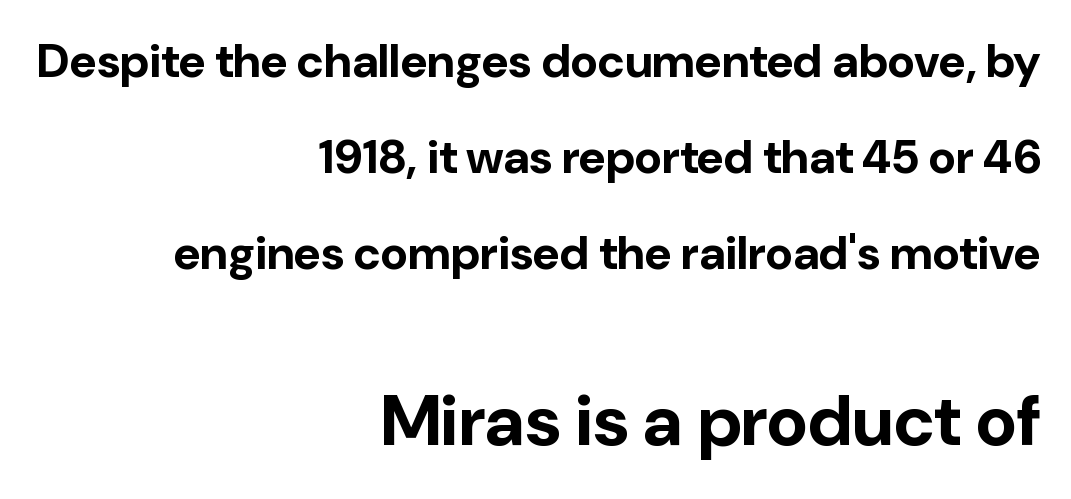
Q: Is the text bold? A: Yes.
Q: Is the text italic (slanted)? A: No, it is upright.
Q: Is the typeface a serif or a sans-serif typeface? A: Sans-serif.
Q: Is the text underlined? A: No.
Q: How is the paragraph aligned? A: Right-aligned.
Q: Is the spacing between letters normal or unusually wide? A: Normal.
Q: Is the spacing between lines tight, normal or loose? A: Loose.
Q: Which block of text is set in a larger size, the first (top) or the second (bottom)? A: The second (bottom) one.
Q: Width (condensed, normal, or wide)? A: Normal.
Q: Stroke contrast? A: Low.
Q: x-height? A: Medium.
Q: Monospaced? A: No.
